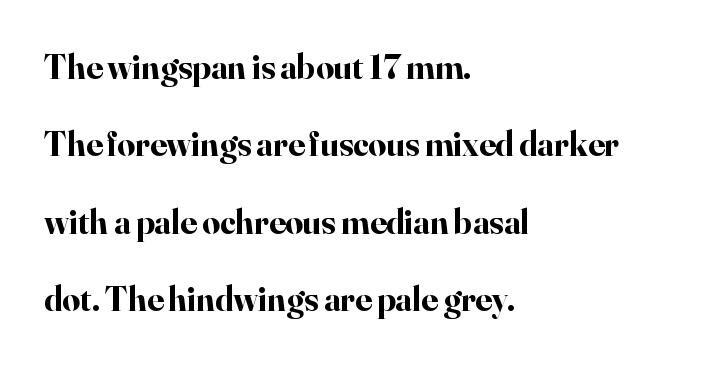
{"serif": "yes", "italic": "no", "bold": "yes", "weight": "bold", "width": "normal", "stroke_contrast": "high", "x_height": "small", "monospaced": "no", "underline": "no", "align": "left", "line_spacing": "loose", "line_spacing_ratio": 2.21, "letter_spacing": "normal", "letter_spacing_em": 0.0, "glyph_px": 35}
